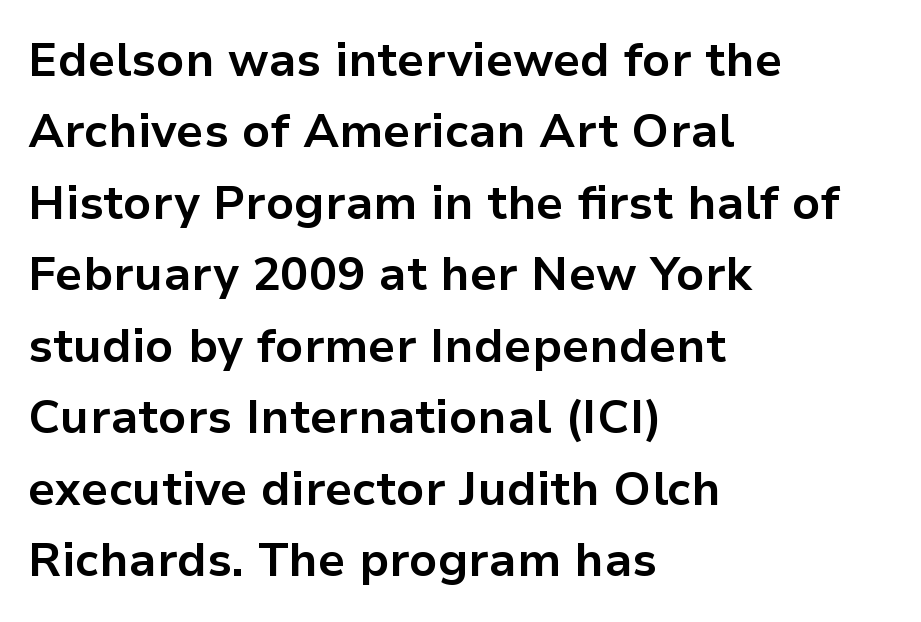
Proportional: the letters do not fall into vertical columns. I'd call this a sans setting — the letters go barefoot. Quick note: underline off. Notice how thick the strokes are: this is what a full bold looks like. Summary of vertical rhythm: regular, with standard interline spacing.
